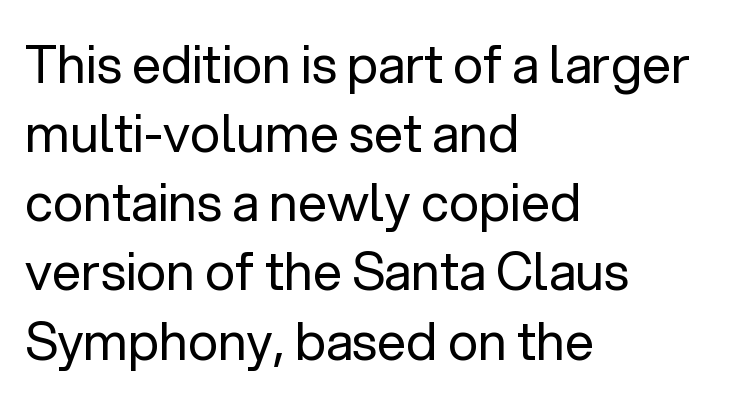
You could call the tracking neutral — neither tight nor loose. The typeface chosen for these lines omits serifs. Stems and bowls with no extra thickness — not bold. Rows of type keep a routine distance in the vertical direction. The passage shown is not underscored anywhere. The font's upright variant was chosen for this text.
